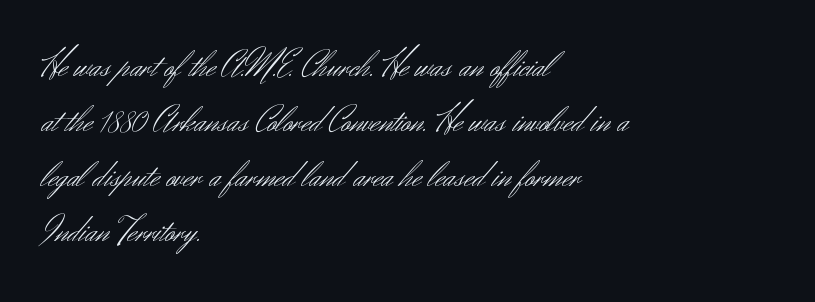
The passage shown has conventional tracking throughout. A student would call this left alignment; a typographer would say flush left, rag right. Letters rest on an invisible, unmarked baseline. Is there much room between lines? A standard amount, neither cramped nor airy. A quiet, ordinary-to-light weight characterises the typeface.
